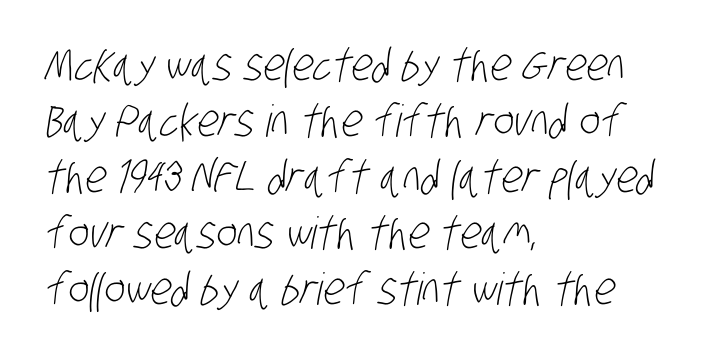
{"serif": "no", "bold": "no", "weight": "light", "width": "condensed", "stroke_contrast": "low", "x_height": "large", "monospaced": "no", "underline": "no", "align": "left", "line_spacing": "normal", "line_spacing_ratio": 1.27, "letter_spacing": "normal", "letter_spacing_em": 0.0, "glyph_px": 44}
